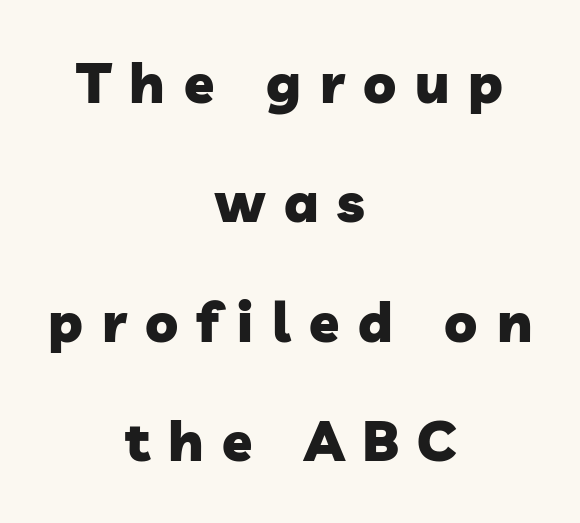
These lines are rendered in a variable-pitch font. The compositor balanced each line on the midline. Compared with typical body copy, the letter spacing here is much looser. The glyphs in this specimen are sans serif.
